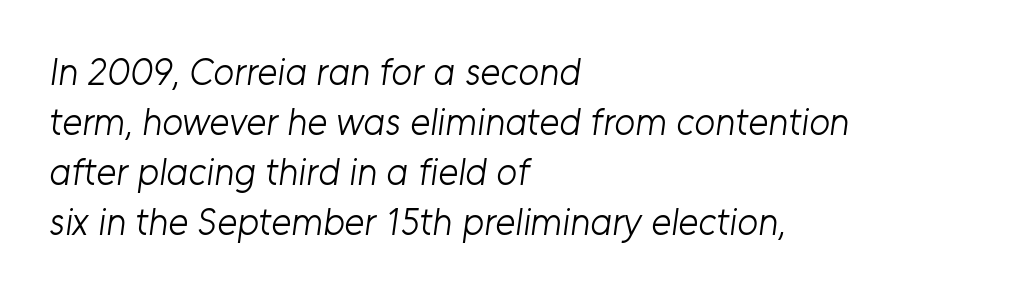
The image shows 38 px light sans-serif type; set left-aligned, normal line spacing (1.32x), normal letter spacing, not underlined; low stroke contrast and a medium x-height.
